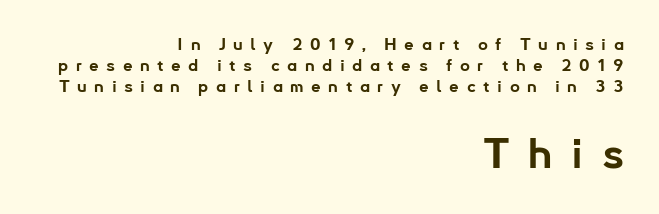
Q: Is the text bold? A: Yes.
Q: Is the text italic (slanted)? A: No, it is upright.
Q: Is the typeface a serif or a sans-serif typeface? A: Sans-serif.
Q: Is the text underlined? A: No.
Q: How is the paragraph aligned? A: Right-aligned.
Q: Is the spacing between letters normal or unusually wide? A: Unusually wide.
Q: Which block of text is set in a larger size, the first (top) or the second (bottom)? A: The second (bottom) one.
Q: Width (condensed, normal, or wide)? A: Normal.
Q: Stroke contrast? A: Low.
Q: x-height? A: Small.
Q: Monospaced? A: No.
